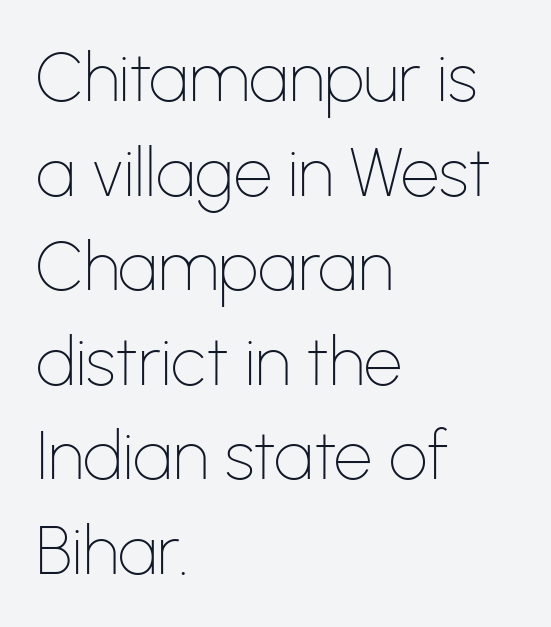
The image shows 68 px thin sans-serif type, upright; set left-aligned, normal line spacing (1.39x), normal letter spacing, not underlined; low stroke contrast and a medium x-height.
